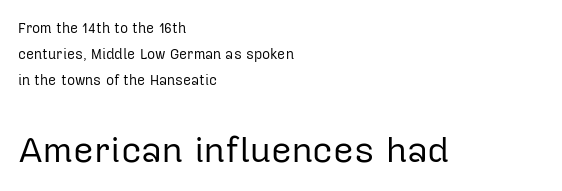
The letters stand straight up with perfectly vertical stems. You could call the tracking neutral — neither tight nor loose. Anything drawn beneath the words? Only blank space. Varying glyph widths throughout — classic text-font behaviour.
